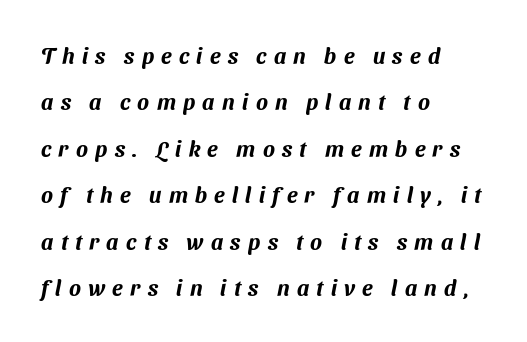
The image shows 22 px text type; set left-aligned, loose line spacing (2.11x), unusually wide letter spacing (+0.33 em), not underlined.
